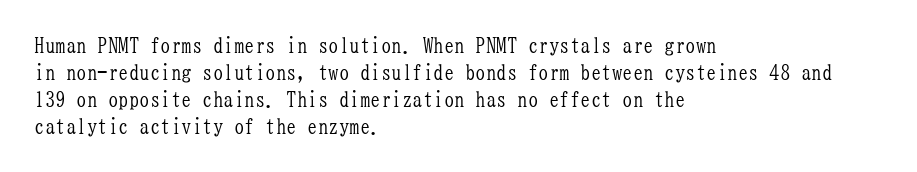
The passage shown is not underscored anywhere. Summary of vertical rhythm: regular, with standard interline spacing. The rag falls on the right side of this text block. Notice how the stems are strictly vertical — no italics here. Vertical stems look standard width or narrower in stroke.
